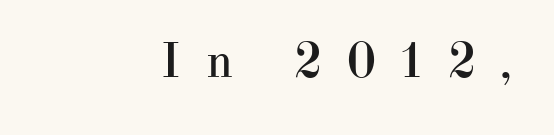
The letters stand upright; this is a roman face. The words here are not underlined. Yep, those are serifs on the letters. The typesetting does not lean heavy: it is not bold. These lines have a slow, spaced-out rhythm from letter to letter.
